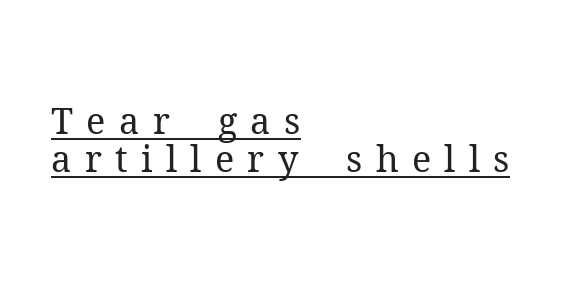
Horizontal alignment here is leftward, the default for most running prose. These lines were composed using upright roman letters. The letters carry serifs — small finishing strokes at the ends of their stems. Weight: not bold — regular or lighter. The leading is snug, giving the passage a crowded texture. Somebody hit Ctrl+U on this one — the words are underlined.
